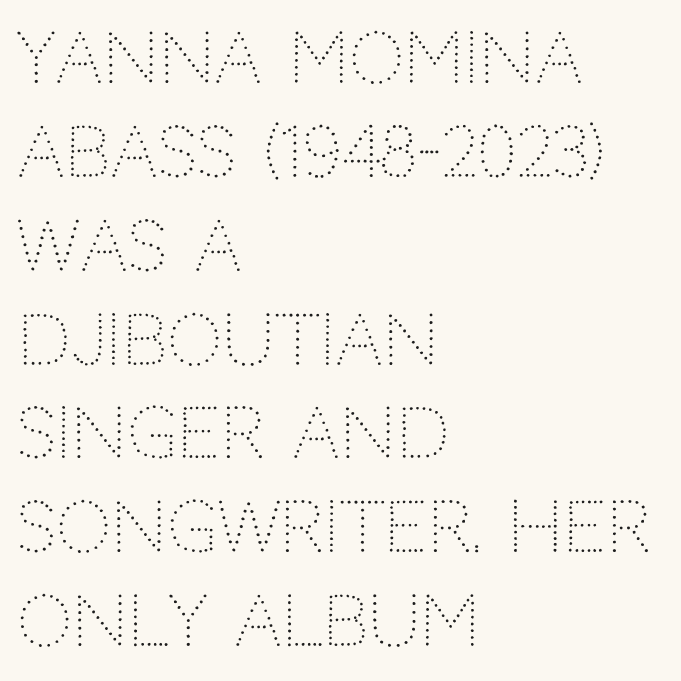
Is this a sans? Yes — the strokes have no serifs. Bold? No — there's no thickening of the strokes. Line spacing here is normal. Observe the ordinary spacing: letters are neighbours, not strangers. A typesetter would call this proportional, since set widths differ per character. The baseline area is clear.
